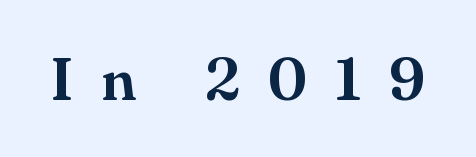
Q: Is the text italic (slanted)? A: No, it is upright.
Q: Is the typeface a serif or a sans-serif typeface? A: Serif.
Q: Is the text underlined? A: No.
Q: Is the spacing between letters normal or unusually wide? A: Unusually wide.
Q: Width (condensed, normal, or wide)? A: Normal.
Q: Stroke contrast? A: Medium.
Q: x-height? A: Small.
Q: Monospaced? A: No.
